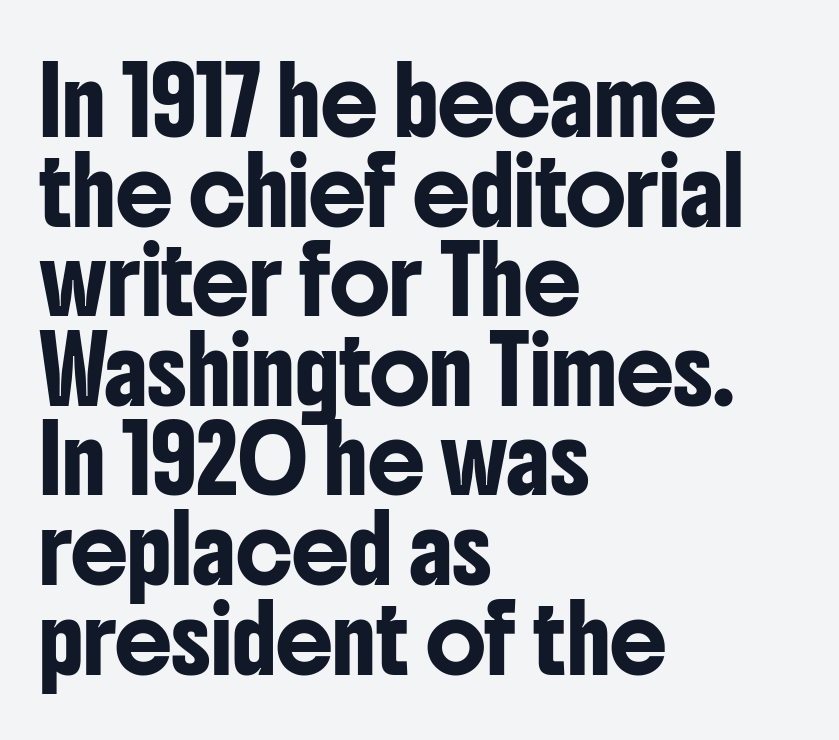
Standard letterfit; no display-style spreading of the glyphs. The letters stand straight up with perfectly vertical stems. Check the space under the baseline: it is left empty. Leftover space on each line is placed entirely after the last word. The glyphs in this specimen are sans serif.
